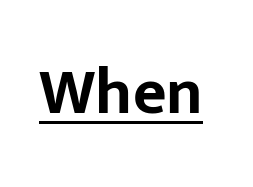
The image shows 65 px bold sans-serif type, upright; set normal letter spacing, underlined; low stroke contrast and a medium x-height.
